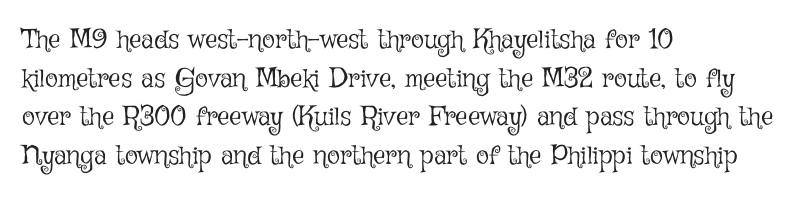
Q: Is the text bold? A: No.
Q: Is the text italic (slanted)? A: No, it is upright.
Q: Is the text underlined? A: No.
Q: How is the paragraph aligned? A: Left-aligned.
Q: Is the spacing between letters normal or unusually wide? A: Normal.
Q: Is the spacing between lines tight, normal or loose? A: Normal.
